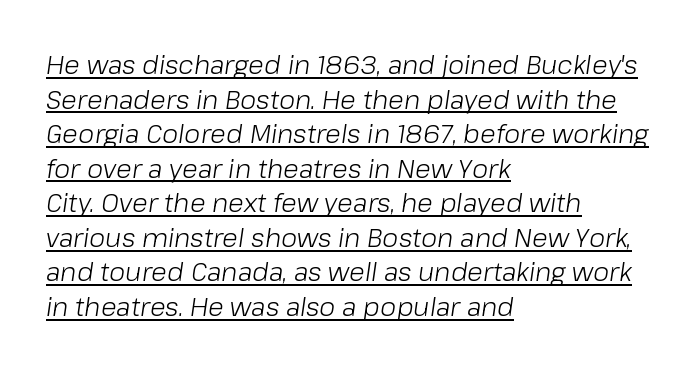
Q: Is the text bold? A: No.
Q: Is the text italic (slanted)? A: Yes, it leans right by about 8 degrees.
Q: Is the text underlined? A: Yes.
Q: How is the paragraph aligned? A: Left-aligned.
Q: Is the spacing between letters normal or unusually wide? A: Normal.
Q: Is the spacing between lines tight, normal or loose? A: Normal.
